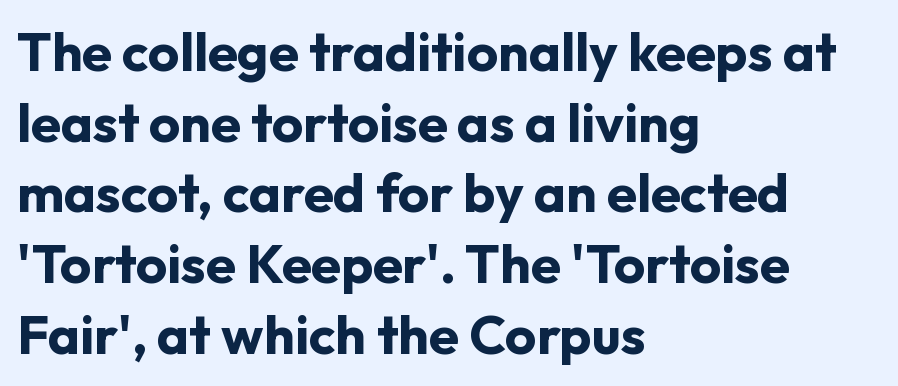
The image shows 54 px bold sans-serif type, upright; set left-aligned, normal line spacing (1.31x), normal letter spacing, not underlined; low stroke contrast and a medium x-height.
